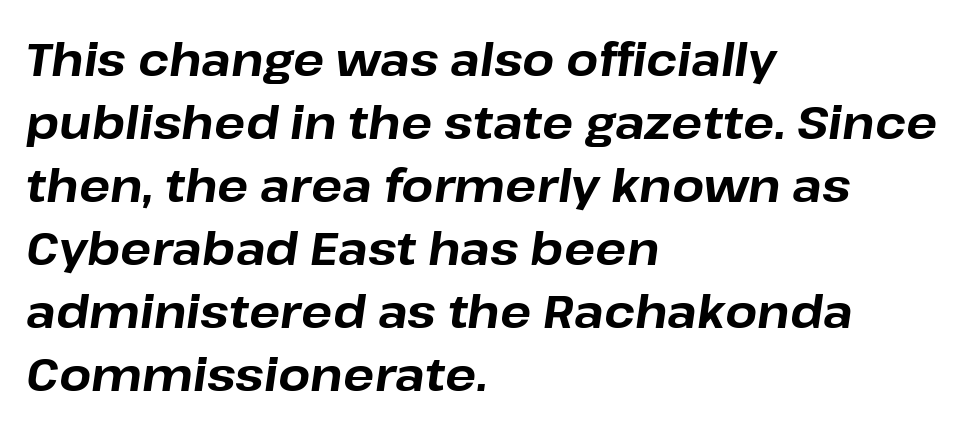
{"italic": "yes", "lean": "right", "slant_degrees": 8, "bold": "yes", "weight": "bold", "width": "normal", "stroke_contrast": "low", "x_height": "medium", "monospaced": "no", "underline": "no", "align": "left", "line_spacing": "normal", "line_spacing_ratio": 1.37, "letter_spacing": "normal", "letter_spacing_em": 0.0, "glyph_px": 46}
